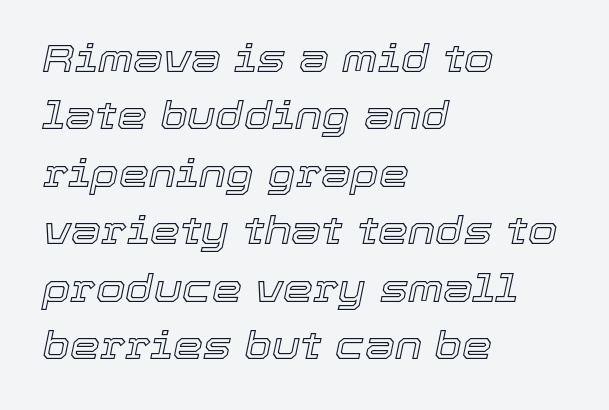
The image shows 38 px text type, italic (leaning right); set left-aligned, normal line spacing (1.51x), normal letter spacing, not underlined; a medium x-height.
